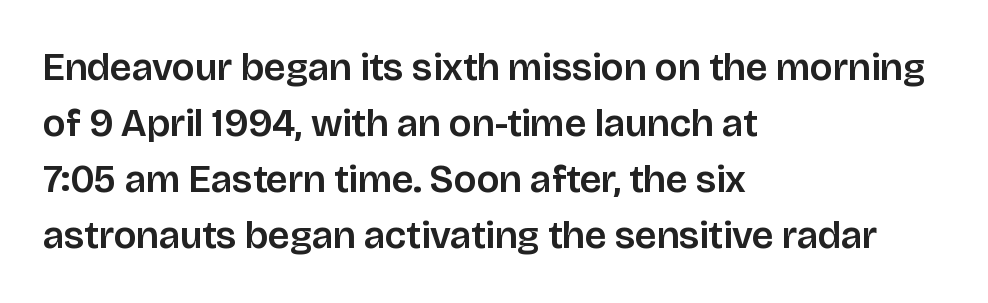
The image shows 39 px sans-serif type, upright; set left-aligned, normal line spacing (1.44x), normal letter spacing, not underlined; low stroke contrast and a large x-height.
